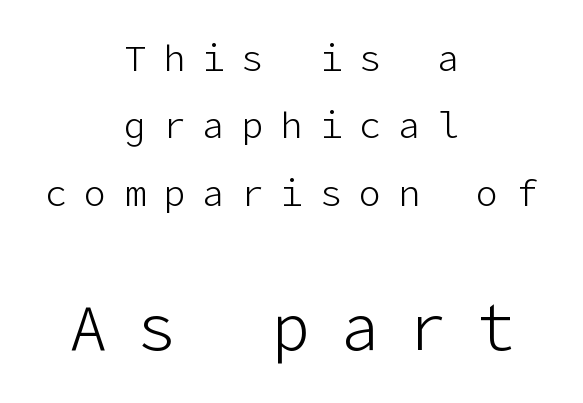
Q: Is the text bold? A: No.
Q: Is the text italic (slanted)? A: No, it is upright.
Q: Is the typeface a serif or a sans-serif typeface? A: Sans-serif.
Q: Is the text underlined? A: No.
Q: How is the paragraph aligned? A: Centered.
Q: Is the spacing between letters normal or unusually wide? A: Unusually wide.
Q: Which block of text is set in a larger size, the first (top) or the second (bottom)? A: The second (bottom) one.
Q: Width (condensed, normal, or wide)? A: Normal.
Q: Stroke contrast? A: Low.
Q: x-height? A: Medium.
